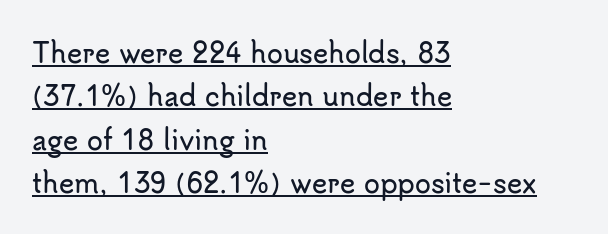
The image shows 26 px text type, upright; set left-aligned, normal line spacing (1.67x), normal letter spacing, underlined.
